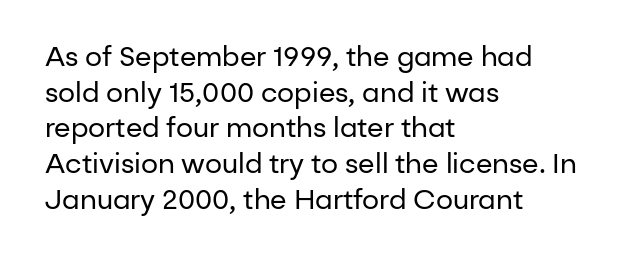
{"italic": "no", "bold": "no", "underline": "no", "align": "left", "line_spacing": "normal", "line_spacing_ratio": 1.32, "letter_spacing": "normal", "letter_spacing_em": 0.0, "glyph_px": 27}
